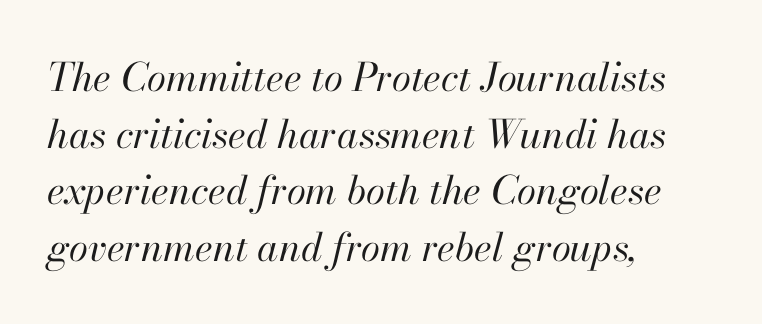
This rendering leaves character spacing at its baseline value. Only glyphs here, with clear space below each row. One-word summary of the alignment: left. Posture: slanted.
